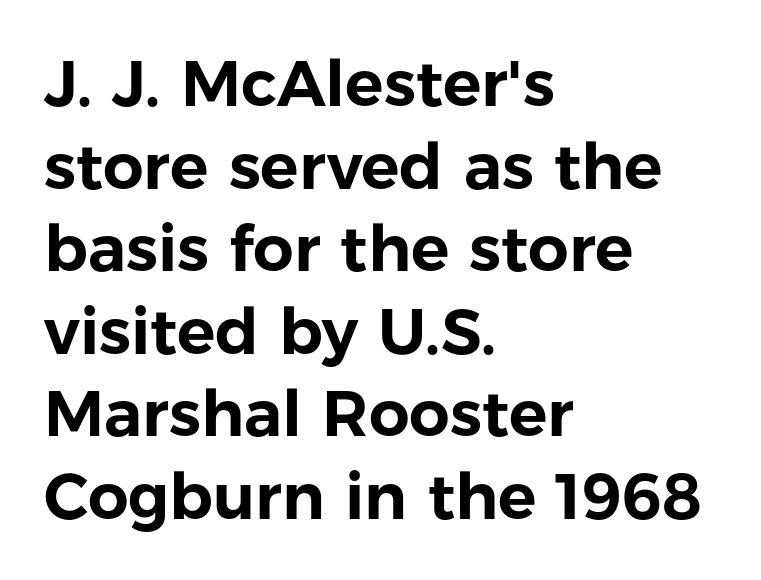
{"serif": "no", "italic": "no", "width": "normal", "stroke_contrast": "low", "x_height": "medium", "monospaced": "no", "underline": "no", "align": "left", "line_spacing": "normal", "line_spacing_ratio": 1.29, "letter_spacing": "normal", "letter_spacing_em": 0.0, "glyph_px": 64}
